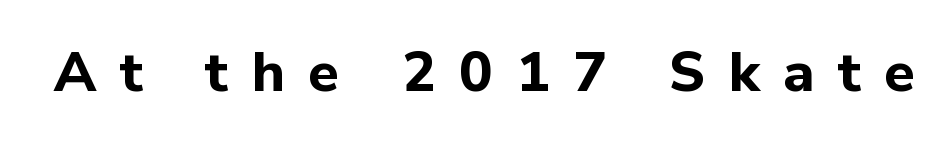
Q: Is the text bold? A: Yes.
Q: Is the text italic (slanted)? A: No, it is upright.
Q: Is the typeface a serif or a sans-serif typeface? A: Sans-serif.
Q: Is the text underlined? A: No.
Q: Is the spacing between letters normal or unusually wide? A: Unusually wide.
Q: Width (condensed, normal, or wide)? A: Normal.
Q: Stroke contrast? A: Low.
Q: x-height? A: Medium.
Q: Monospaced? A: No.
